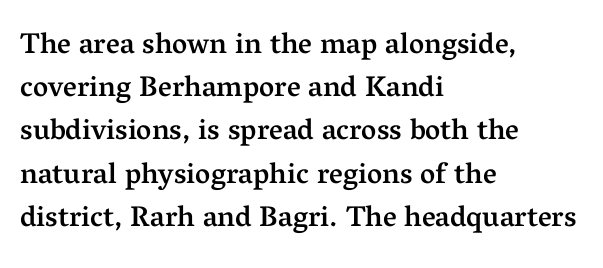
{"serif": "yes", "italic": "no", "bold": "semi", "weight": "semibold", "width": "normal", "stroke_contrast": "medium", "x_height": "medium", "monospaced": "no", "underline": "no", "align": "left", "line_spacing": "normal", "line_spacing_ratio": 1.49, "letter_spacing": "normal", "letter_spacing_em": 0.0, "glyph_px": 29}
